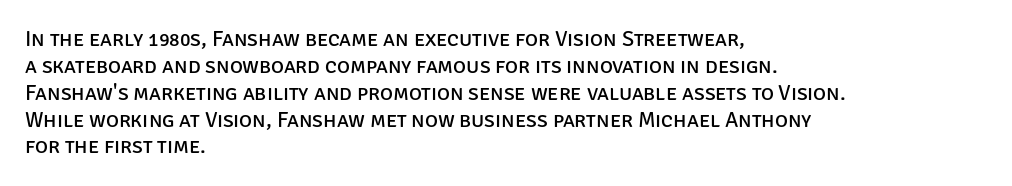
Q: Is the text bold? A: No.
Q: Is the text italic (slanted)? A: No, it is upright.
Q: Is the text underlined? A: No.
Q: How is the paragraph aligned? A: Left-aligned.
Q: Is the spacing between letters normal or unusually wide? A: Normal.
